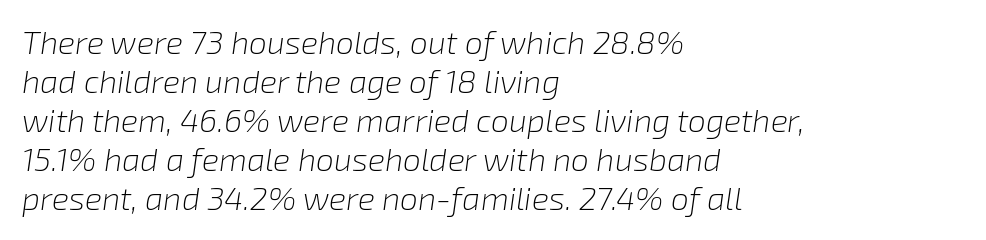
The image shows 32 px light type, italic (leaning right); set left-aligned, line spacing 1.22x, normal letter spacing, not underlined; low stroke contrast and a medium x-height.
